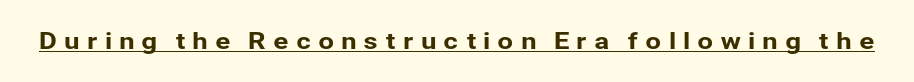
Q: Is the text italic (slanted)? A: No, it is upright.
Q: Is the text underlined? A: Yes.
Q: Is the spacing between letters normal or unusually wide? A: Unusually wide.
